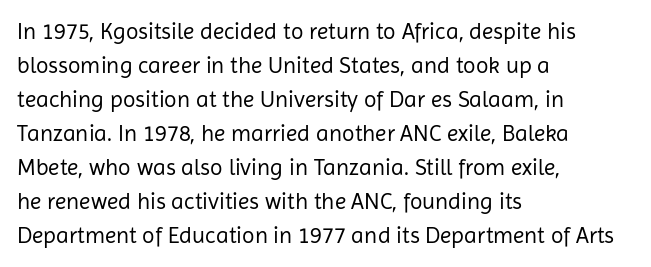
The image shows 23 px text type, upright; set left-aligned, normal line spacing (1.48x), normal letter spacing, not underlined.
